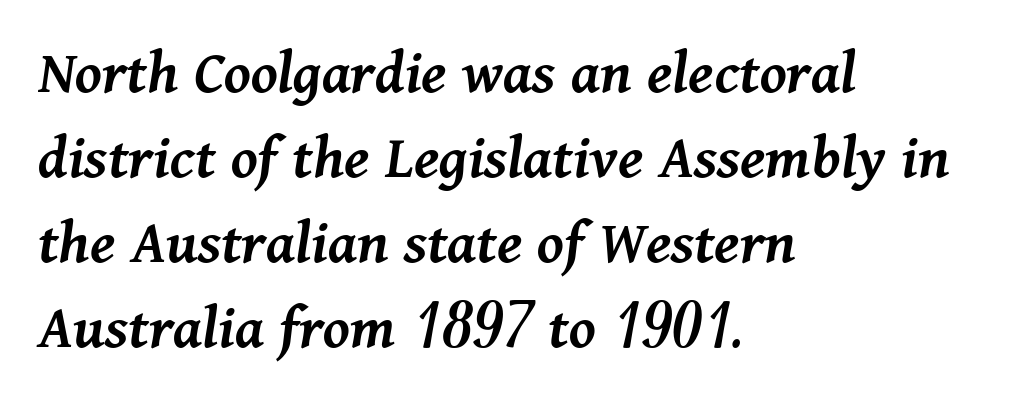
{"italic": "yes", "lean": "right", "slant_degrees": 11, "bold": "semi", "weight": "semibold", "width": "normal", "stroke_contrast": "medium", "x_height": "medium", "monospaced": "no", "underline": "no", "align": "left", "line_spacing": "normal", "line_spacing_ratio": 1.31, "letter_spacing": "normal", "letter_spacing_em": 0.0, "glyph_px": 65}
